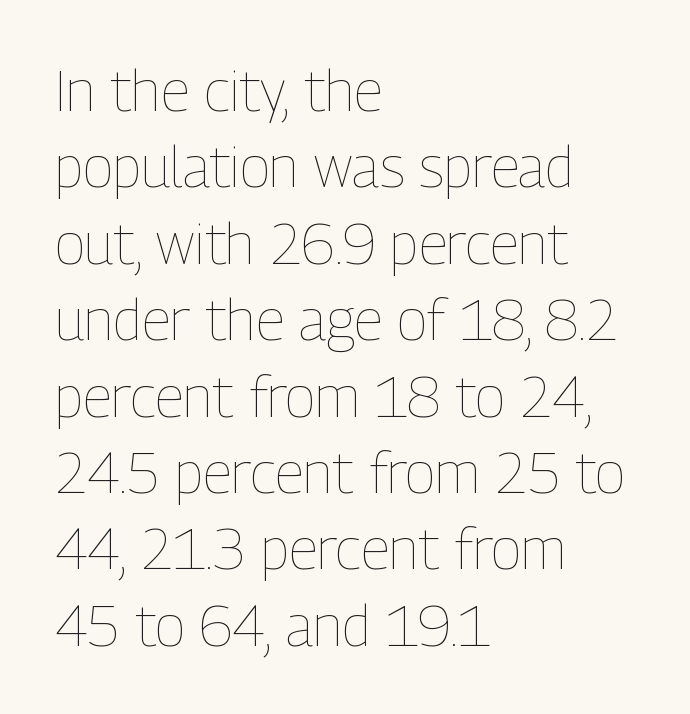
The image shows 57 px thin, condensed type, upright; set left-aligned, normal line spacing (1.34x), normal letter spacing, not underlined; low stroke contrast and a medium x-height.
